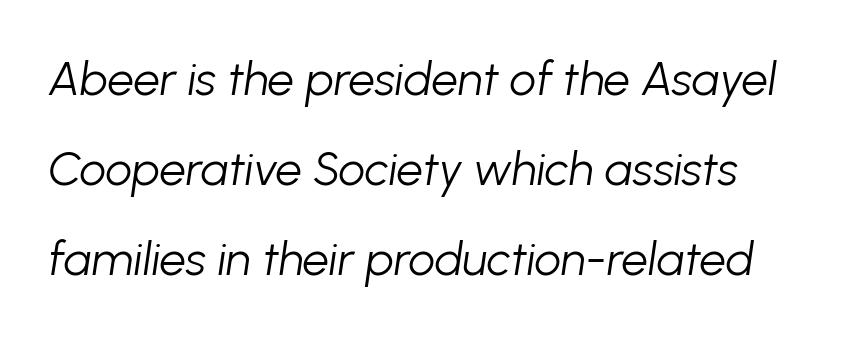
Q: Is the text bold? A: No.
Q: Is the text italic (slanted)? A: Yes, it leans right by about 8 degrees.
Q: Is the text underlined? A: No.
Q: Is the spacing between letters normal or unusually wide? A: Normal.
Q: Is the spacing between lines tight, normal or loose? A: Loose.
Q: Width (condensed, normal, or wide)? A: Normal.
Q: Stroke contrast? A: Low.
Q: x-height? A: Medium.
Q: Monospaced? A: No.
